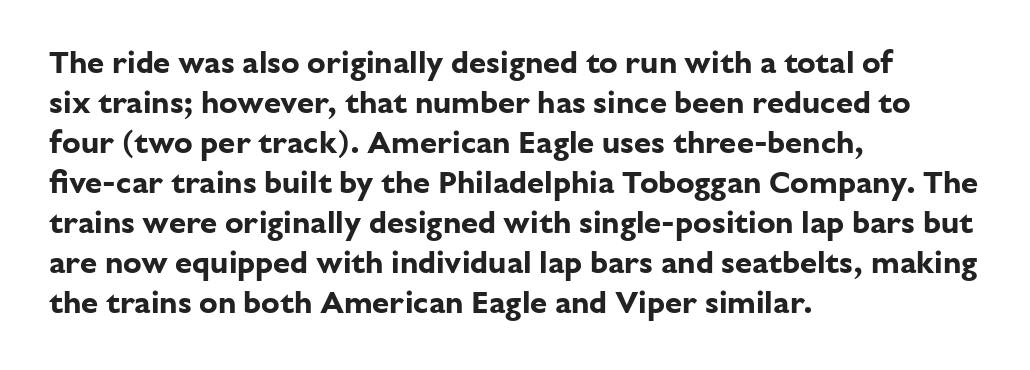
Q: Is the text bold? A: Yes.
Q: Is the text italic (slanted)? A: No, it is upright.
Q: Is the typeface a serif or a sans-serif typeface? A: Sans-serif.
Q: Is the text underlined? A: No.
Q: How is the paragraph aligned? A: Left-aligned.
Q: Is the spacing between letters normal or unusually wide? A: Normal.
Q: Is the spacing between lines tight, normal or loose? A: Normal.
Q: Width (condensed, normal, or wide)? A: Normal.
Q: Stroke contrast? A: Low.
Q: x-height? A: Medium.
Q: Monospaced? A: No.
